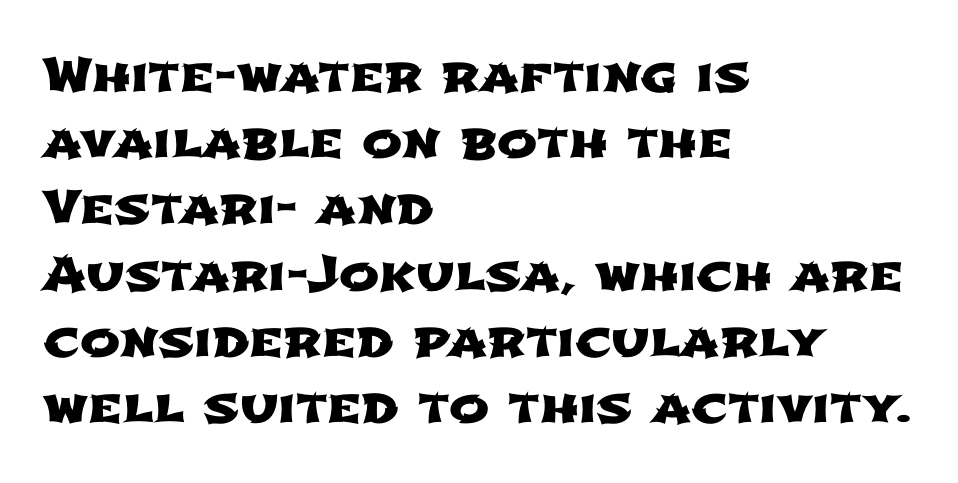
The image shows 48 px wide sans-serif type; set left-aligned, normal line spacing (1.38x), normal letter spacing, not underlined; low stroke contrast and a medium x-height.
